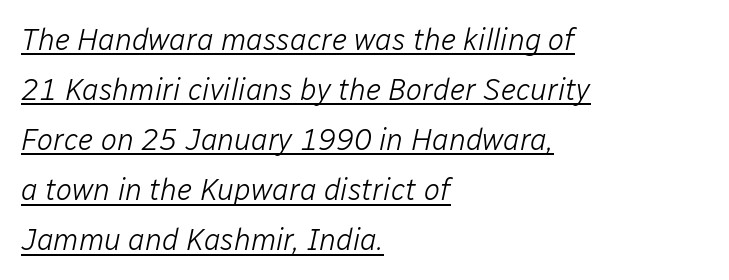
The image shows 30 px light type, italic (leaning right); set left-aligned, normal line spacing (1.67x), normal letter spacing, underlined; low stroke contrast and a medium x-height.
